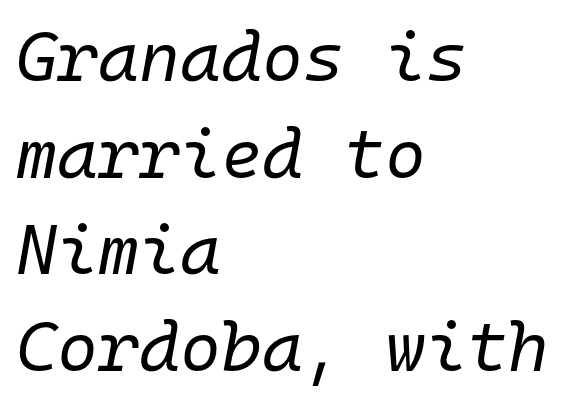
Is the type slanted? Yes — the strokes lean at a clear angle. Default kerning and tracking; the words read as compact shapes. Counters stay open thanks to moderate or lighter strokes. The setting favours the left margin, as ordinary paragraphs usually do. Nobody drew a line under any word here.
